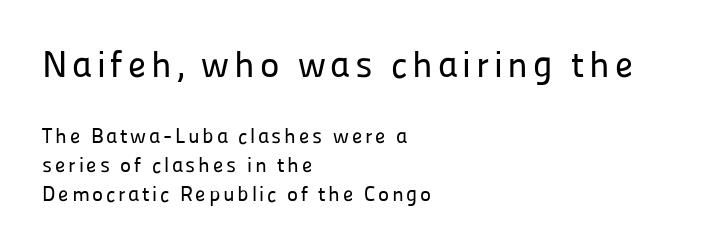
The image shows 37 px sans-serif type, upright; set left-aligned, normal line spacing (1.38x), not underlined; the first (top) block is 1.76x larger; low stroke contrast and a medium x-height.
